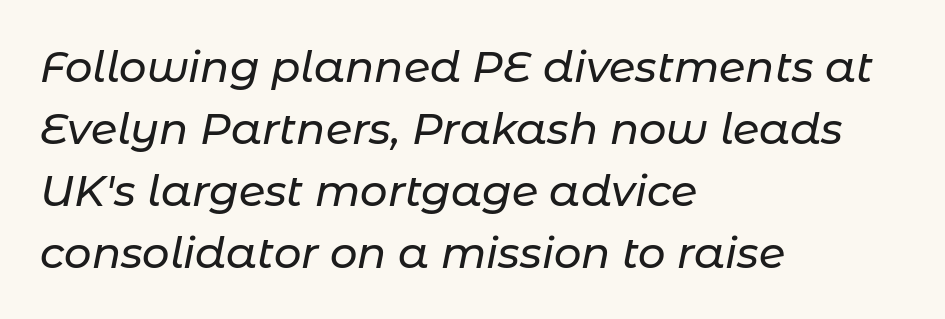
The typography opts for an oblique posture over an upright one. The paragraph shown leans on its left margin. The rendering uses natural spacing where letterforms have individual widths. Quick note: interline space is typical.
